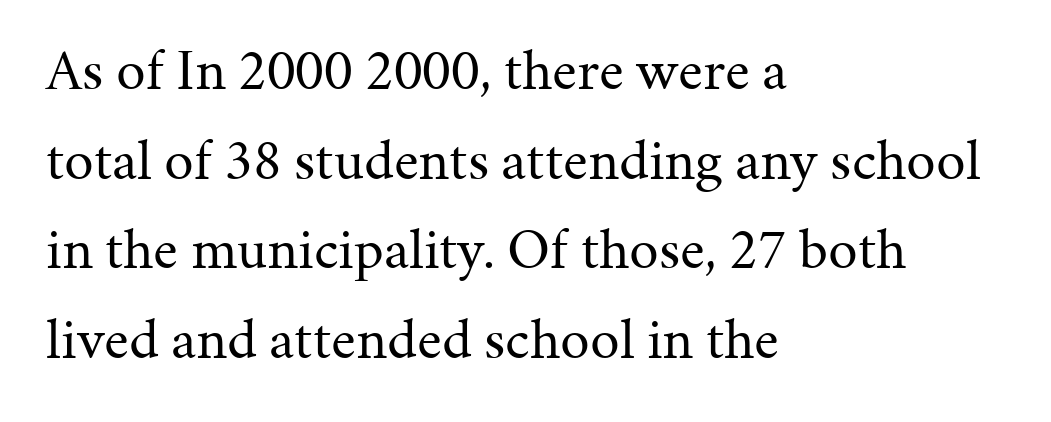
The image shows 59 px regular-weight serif type, upright; set left-aligned, normal line spacing (1.52x), normal letter spacing, not underlined; medium stroke contrast and a medium x-height.
